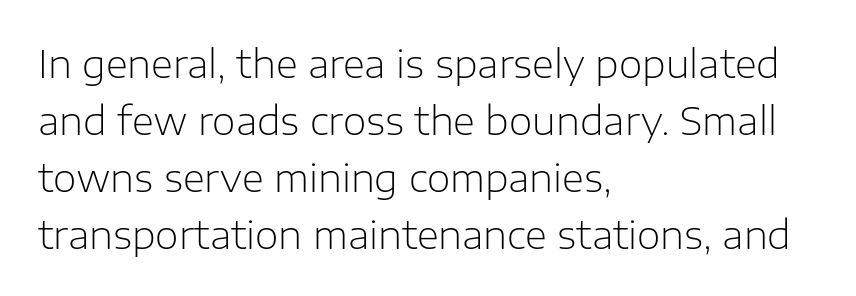
The image shows 38 px light sans-serif type, upright; set left-aligned, normal line spacing (1.5x), normal letter spacing, not underlined; low stroke contrast and a medium x-height.
